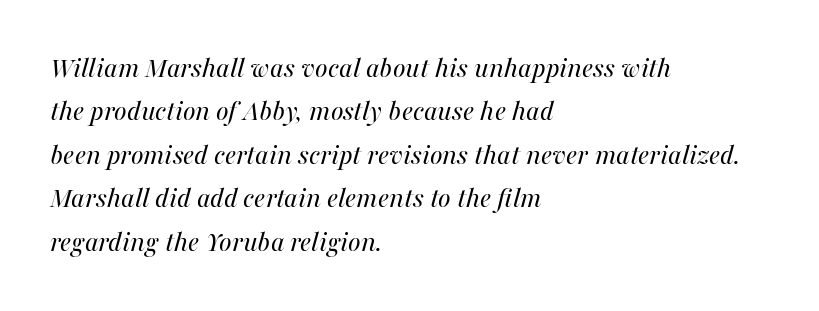
Q: Is the text bold? A: No.
Q: Is the text italic (slanted)? A: Yes, it leans right by about 16 degrees.
Q: Is the text underlined? A: No.
Q: How is the paragraph aligned? A: Left-aligned.
Q: Is the spacing between letters normal or unusually wide? A: Normal.
Q: Is the spacing between lines tight, normal or loose? A: Normal.
Q: Width (condensed, normal, or wide)? A: Normal.
Q: Stroke contrast? A: Medium.
Q: x-height? A: Medium.
Q: Monospaced? A: No.
